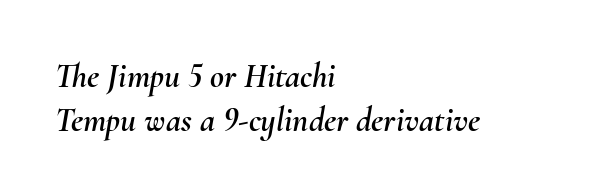
Q: Is the text italic (slanted)? A: Yes, it leans right by about 10 degrees.
Q: Is the text underlined? A: No.
Q: How is the paragraph aligned? A: Left-aligned.
Q: Is the spacing between letters normal or unusually wide? A: Normal.
Q: Is the spacing between lines tight, normal or loose? A: Normal.
Q: Width (condensed, normal, or wide)? A: Normal.
Q: Stroke contrast? A: Medium.
Q: x-height? A: Small.
Q: Monospaced? A: No.
